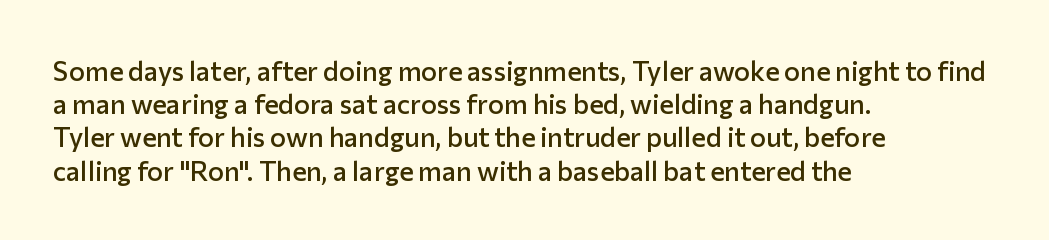
Q: Is the text bold? A: Semi-bold.
Q: Is the text italic (slanted)? A: No, it is upright.
Q: Is the text underlined? A: No.
Q: How is the paragraph aligned? A: Left-aligned.
Q: Is the spacing between letters normal or unusually wide? A: Normal.
